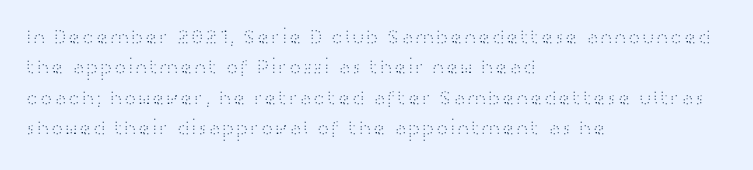
{"italic": "no", "bold": "no", "underline": "no", "align": "left", "line_spacing": "normal", "line_spacing_ratio": 1.45, "letter_spacing": "normal", "letter_spacing_em": 0.0, "glyph_px": 21}
